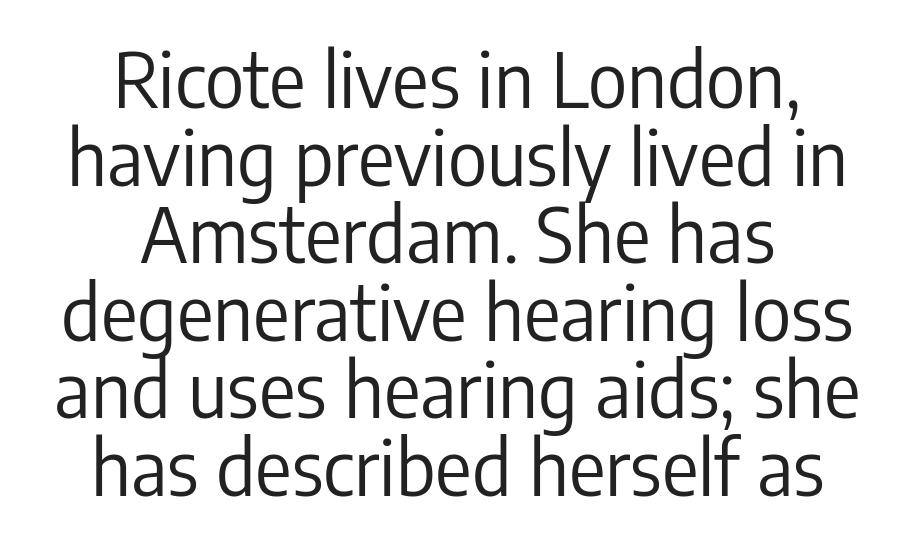
{"serif": "no", "italic": "no", "bold": "no", "weight": "regular", "width": "condensed", "stroke_contrast": "low", "x_height": "medium", "monospaced": "no", "underline": "no", "align": "center", "line_spacing": "tight", "line_spacing_ratio": 1.02, "letter_spacing": "normal", "letter_spacing_em": 0.0, "glyph_px": 76}
